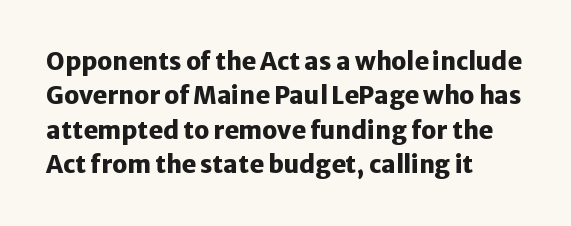
{"italic": "no", "bold": "yes", "underline": "no", "align": "left", "line_spacing": "normal", "line_spacing_ratio": 1.43, "letter_spacing": "normal", "letter_spacing_em": 0.0, "glyph_px": 24}
